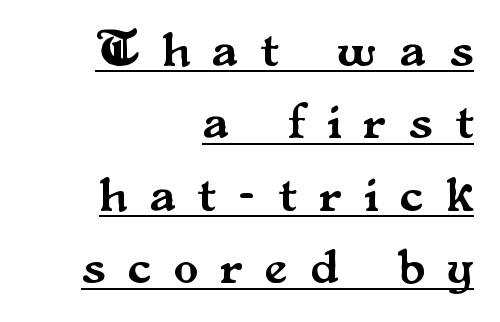
{"serif": "yes", "italic": "no", "width": "normal", "stroke_contrast": "medium", "x_height": "small", "monospaced": "no", "underline": "yes", "align": "right", "line_spacing": "normal", "line_spacing_ratio": 1.45, "letter_spacing": "wide", "letter_spacing_em": 0.46, "glyph_px": 50}
